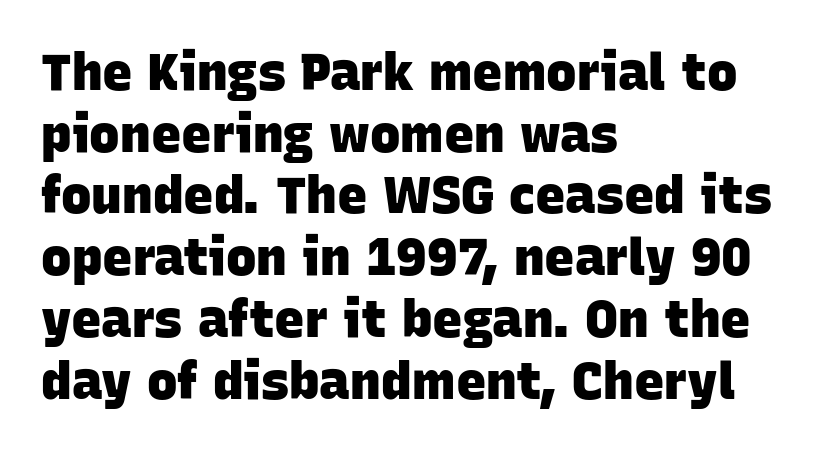
Q: Is the text bold? A: Yes.
Q: Is the typeface a serif or a sans-serif typeface? A: Sans-serif.
Q: Is the text underlined? A: No.
Q: How is the paragraph aligned? A: Left-aligned.
Q: Is the spacing between letters normal or unusually wide? A: Normal.
Q: Width (condensed, normal, or wide)? A: Normal.
Q: Stroke contrast? A: Low.
Q: x-height? A: Large.
Q: Monospaced? A: No.
